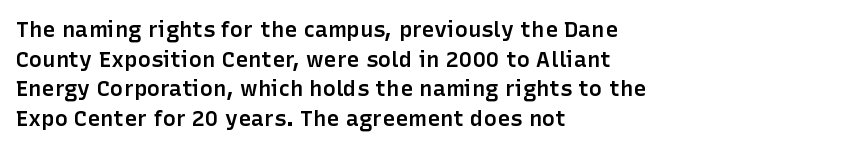
The image shows 22 px text type, upright; set left-aligned, normal line spacing (1.35x), normal letter spacing, not underlined.
